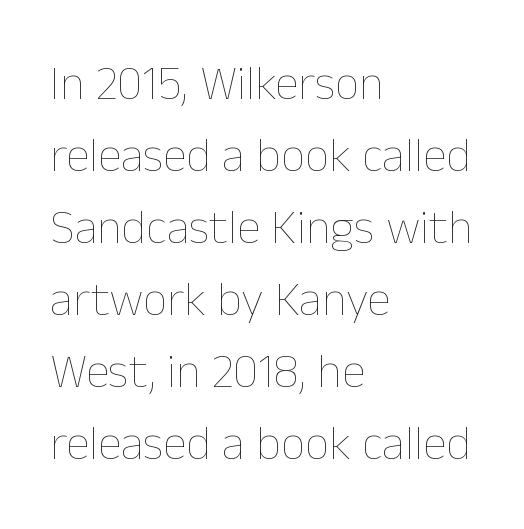
Q: Is the text bold? A: No.
Q: Is the text italic (slanted)? A: No, it is upright.
Q: Is the text underlined? A: No.
Q: How is the paragraph aligned? A: Left-aligned.
Q: Is the spacing between letters normal or unusually wide? A: Normal.
Q: Is the spacing between lines tight, normal or loose? A: Normal.
Q: Width (condensed, normal, or wide)? A: Normal.
Q: Stroke contrast? A: Low.
Q: x-height? A: Medium.
Q: Monospaced? A: No.
